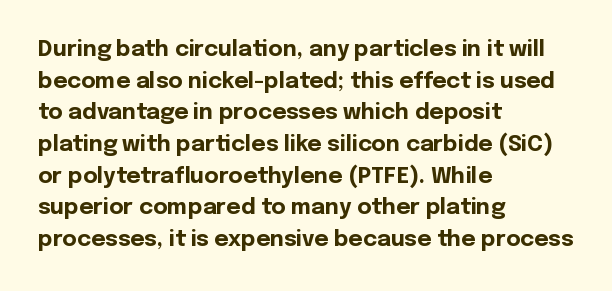
{"italic": "no", "bold": "yes", "underline": "no", "align": "left", "line_spacing": "normal", "line_spacing_ratio": 1.44, "letter_spacing": "normal", "letter_spacing_em": 0.0, "glyph_px": 22}
